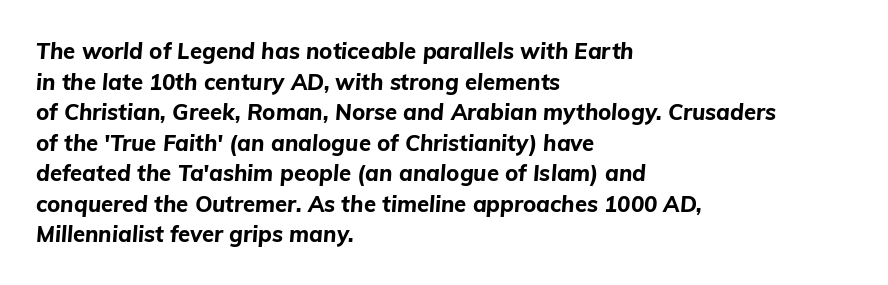
{"italic": "yes", "lean": "right", "slant_degrees": 5, "bold": "yes", "underline": "no", "align": "left", "line_spacing": "normal", "line_spacing_ratio": 1.39, "letter_spacing": "normal", "letter_spacing_em": 0.0, "glyph_px": 22}
